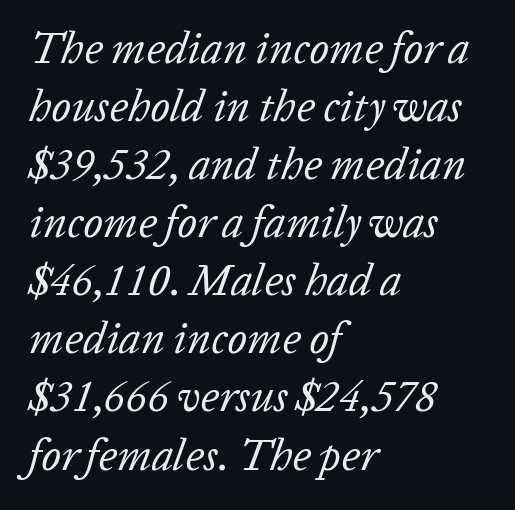
Q: Is the text bold? A: No.
Q: Is the text italic (slanted)? A: Yes, it leans right by about 20 degrees.
Q: Is the text underlined? A: No.
Q: How is the paragraph aligned? A: Left-aligned.
Q: Is the spacing between letters normal or unusually wide? A: Normal.
Q: Is the spacing between lines tight, normal or loose? A: Normal.
Q: Width (condensed, normal, or wide)? A: Normal.
Q: Stroke contrast? A: Low.
Q: x-height? A: Medium.
Q: Monospaced? A: No.
